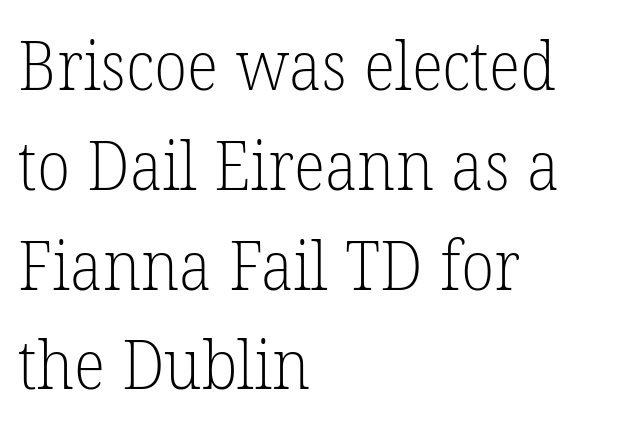
Q: Is the text bold? A: No.
Q: Is the typeface a serif or a sans-serif typeface? A: Serif.
Q: Is the text underlined? A: No.
Q: How is the paragraph aligned? A: Left-aligned.
Q: Is the spacing between letters normal or unusually wide? A: Normal.
Q: Is the spacing between lines tight, normal or loose? A: Normal.
Q: Width (condensed, normal, or wide)? A: Normal.
Q: Stroke contrast? A: Low.
Q: x-height? A: Medium.
Q: Monospaced? A: No.
